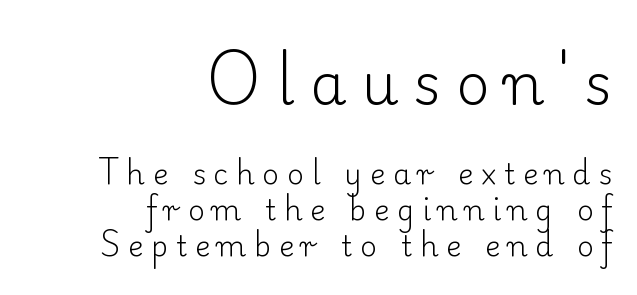
{"italic": "no", "bold": "no", "weight": "light", "width": "normal", "stroke_contrast": "low", "x_height": "small", "monospaced": "no", "underline": "no", "align": "right", "line_spacing": "normal", "line_spacing_ratio": 1.25, "letter_spacing": "wide", "letter_spacing_em": 0.26, "larger_block": "first", "size_ratio": 2.0, "glyph_px": 58}
